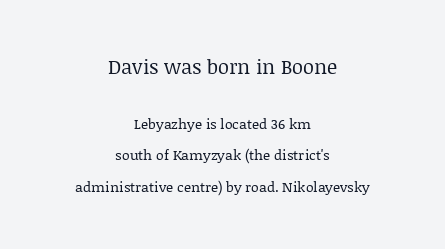
{"italic": "no", "bold": "no", "underline": "no", "align": "center", "line_spacing": "loose", "line_spacing_ratio": 2.25, "letter_spacing": "normal", "letter_spacing_em": 0.0, "larger_block": "first", "size_ratio": 1.43, "glyph_px": 20}
